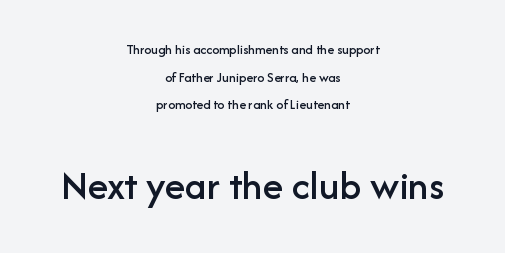
The passage shown is typed in a proportional face where columns would drift. Plain, unruled lines of type. Type size steps up from the first block to the second. The font's upright variant was chosen for this text. Alignment: centered.
